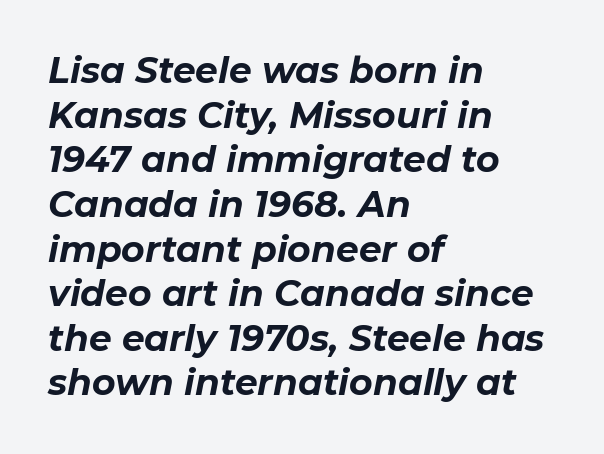
Q: Is the text bold? A: Yes.
Q: Is the text italic (slanted)? A: Yes, it leans right by about 11 degrees.
Q: Is the text underlined? A: No.
Q: How is the paragraph aligned? A: Left-aligned.
Q: Is the spacing between letters normal or unusually wide? A: Normal.
Q: Width (condensed, normal, or wide)? A: Normal.
Q: Stroke contrast? A: Low.
Q: x-height? A: Medium.
Q: Monospaced? A: No.
